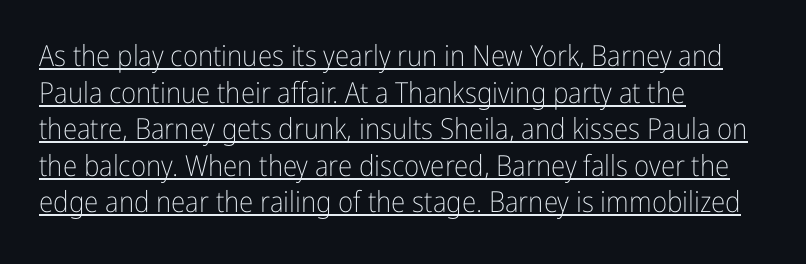
A continuous stroke trails under the words, as in a hyperlink. Which margin do the lines hug? The left one — the right edge is uneven. Tall strokes in this sample are plumb rather than angled. These lines are composed in type without serifs.
